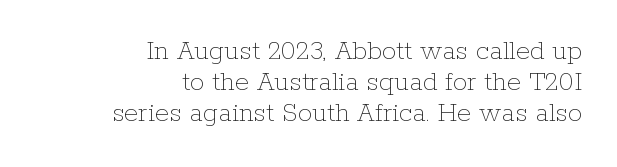
The typesetting does not lean heavy: it is not bold. A typesetter would call this proportional, since set widths differ per character. Which margin do the lines hug? The right one — the left edge is uneven. Style check: upright. The area under the type is left untouched. The space between consecutive lines is stingy.
